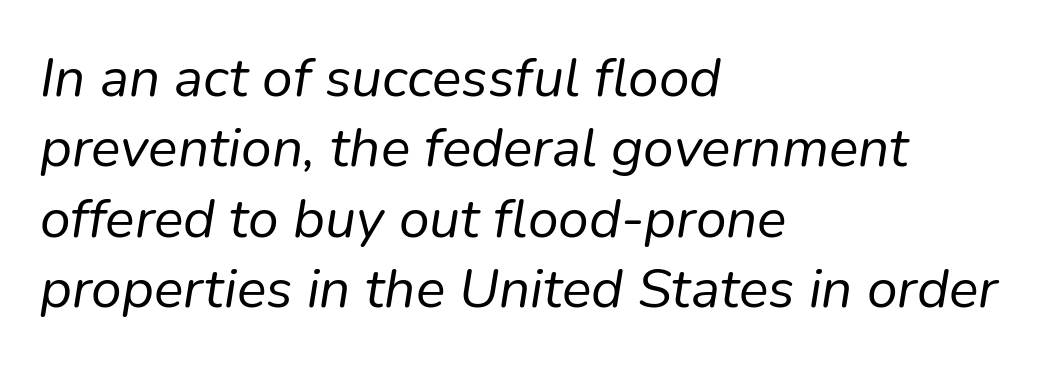
Q: Is the text bold? A: No.
Q: Is the text italic (slanted)? A: Yes, it leans right by about 9 degrees.
Q: Is the text underlined? A: No.
Q: How is the paragraph aligned? A: Left-aligned.
Q: Is the spacing between letters normal or unusually wide? A: Normal.
Q: Is the spacing between lines tight, normal or loose? A: Normal.
Q: Width (condensed, normal, or wide)? A: Normal.
Q: Stroke contrast? A: Low.
Q: x-height? A: Medium.
Q: Monospaced? A: No.
